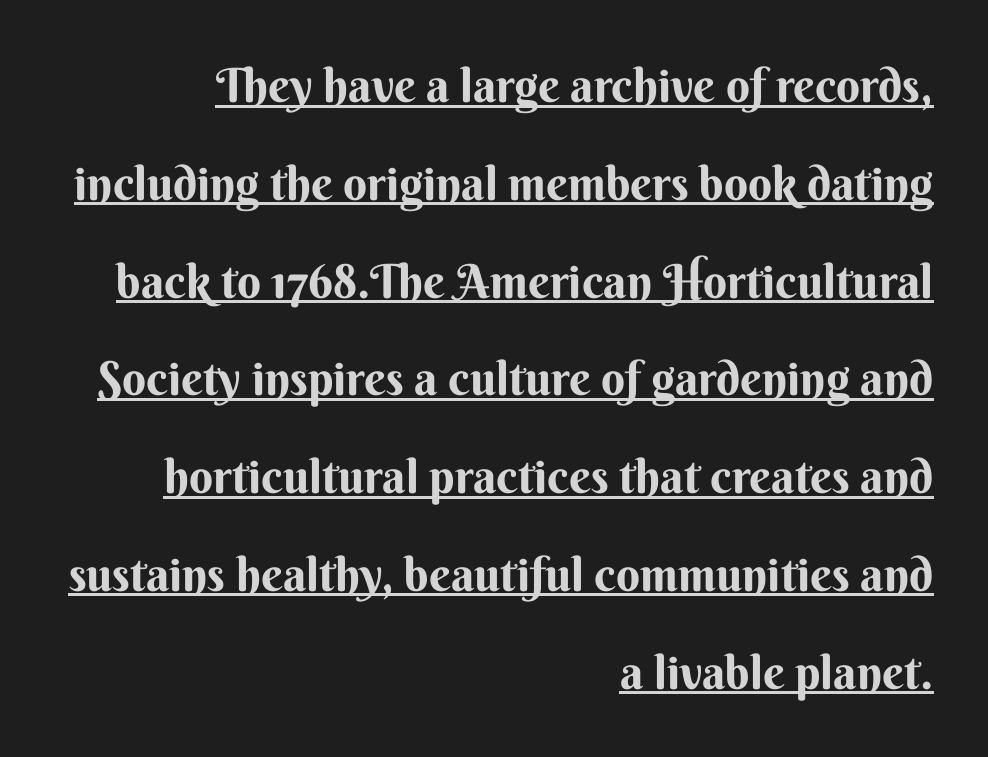
{"serif": "no", "italic": "no", "width": "normal", "stroke_contrast": "medium", "x_height": "small", "monospaced": "no", "underline": "yes", "align": "right", "line_spacing": "loose", "line_spacing_ratio": 2.08, "letter_spacing": "normal", "letter_spacing_em": 0.0, "glyph_px": 47}
